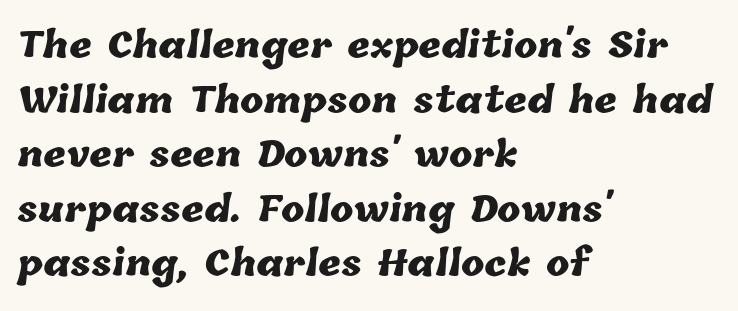
The image shows 35 px heavy type; set left-aligned, normal line spacing (1.56x), normal letter spacing, not underlined; low stroke contrast and a medium x-height.
